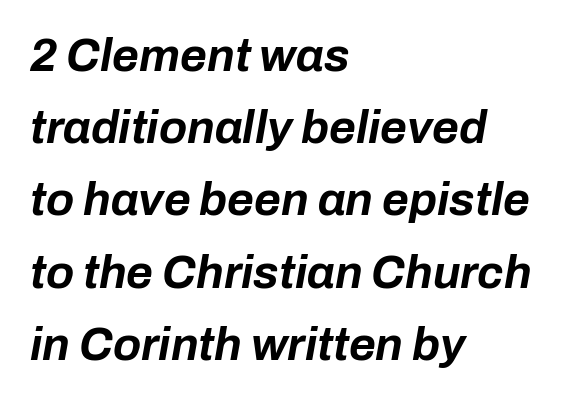
The image shows 46 px bold type, italic (leaning right); set left-aligned, normal line spacing (1.57x), normal letter spacing, not underlined; low stroke contrast and a medium x-height.
